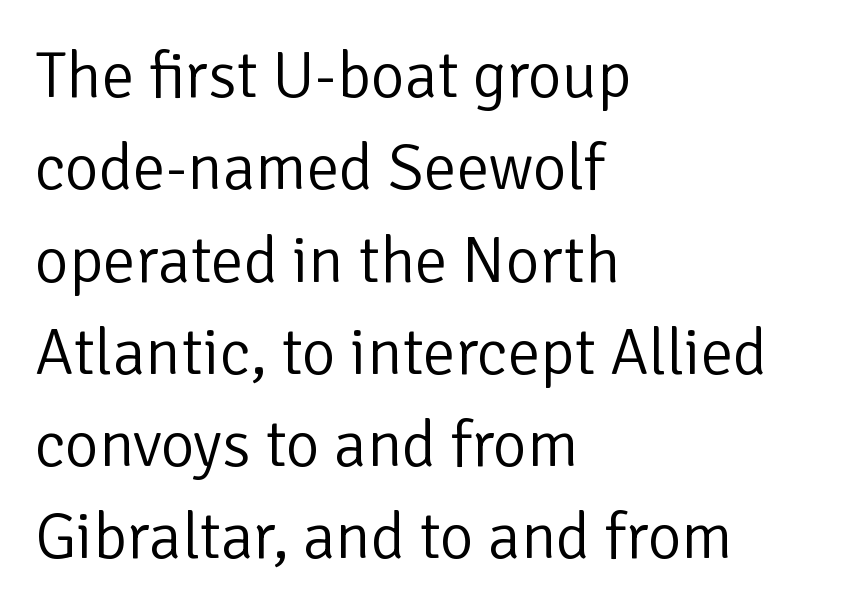
{"serif": "no", "italic": "no", "bold": "no", "weight": "light", "width": "normal", "stroke_contrast": "low", "x_height": "medium", "monospaced": "no", "underline": "no", "align": "left", "line_spacing": "normal", "line_spacing_ratio": 1.42, "letter_spacing": "normal", "letter_spacing_em": 0.0, "glyph_px": 65}
